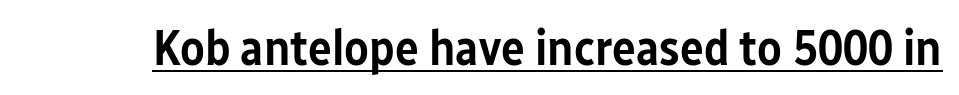
The image shows 50 px semibold, condensed sans-serif type, upright; set normal letter spacing, underlined; low stroke contrast and a medium x-height.
